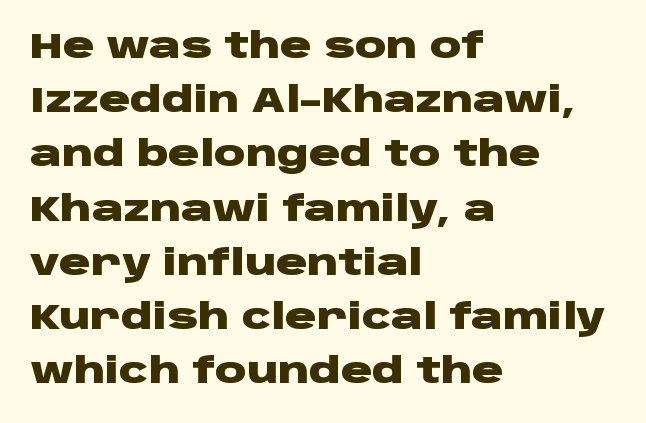
{"serif": "no", "italic": "no", "bold": "yes", "weight": "heavy", "width": "wide", "stroke_contrast": "low", "x_height": "large", "monospaced": "no", "underline": "no", "align": "left", "line_spacing": "normal", "line_spacing_ratio": 1.55, "letter_spacing": "normal", "letter_spacing_em": 0.0, "glyph_px": 35}
